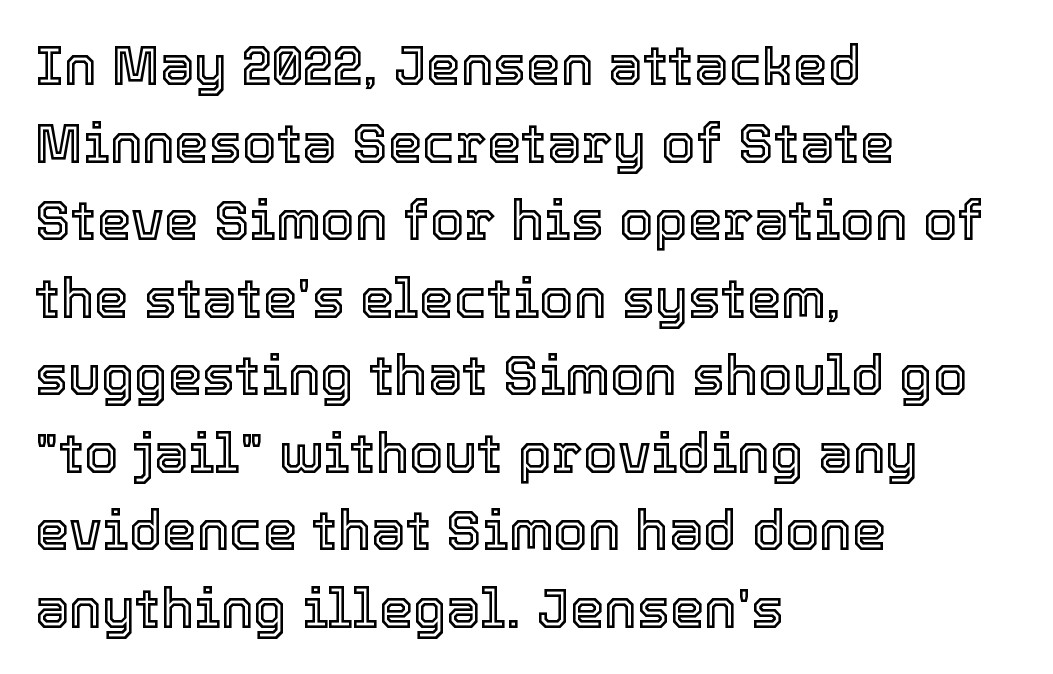
{"italic": "no", "width": "normal", "x_height": "medium", "monospaced": "no", "underline": "no", "align": "left", "line_spacing": "normal", "line_spacing_ratio": 1.41, "letter_spacing": "normal", "letter_spacing_em": 0.0, "glyph_px": 55}
